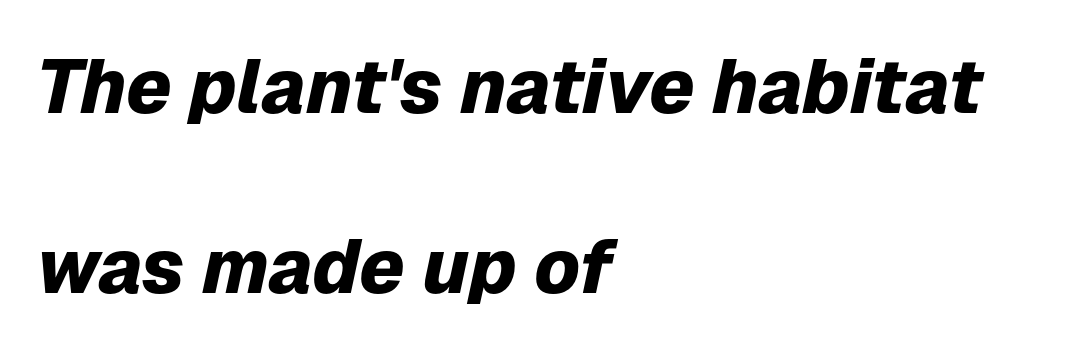
Thick stems and heavy bowls — unmistakably bold. Widely set lines give the paragraph a tall, airy silhouette. Any mark beneath the type? The region is blank. Varying glyph widths throughout — classic text-font behaviour. Emphasis-style slanted type is in use. The lines are quadded left.
